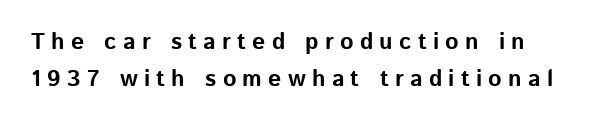
Honestly, the row spacing looks completely unremarkable. Type without underlining. This is the regular roman posture of the typeface. Is the type bold? Yes — the strokes are clearly thick and heavy. The letters are spread apart with noticeably loose tracking.
